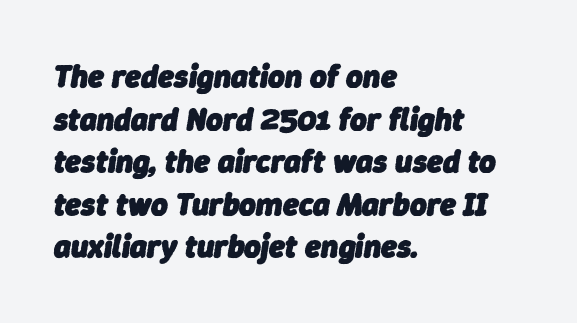
{"italic": "yes", "lean": "right", "slant_degrees": 9, "bold": "yes", "weight": "heavy", "width": "normal", "stroke_contrast": "low", "x_height": "medium", "monospaced": "no", "underline": "no", "align": "left", "line_spacing": "normal", "line_spacing_ratio": 1.33, "letter_spacing": "normal", "letter_spacing_em": 0.0, "glyph_px": 32}
